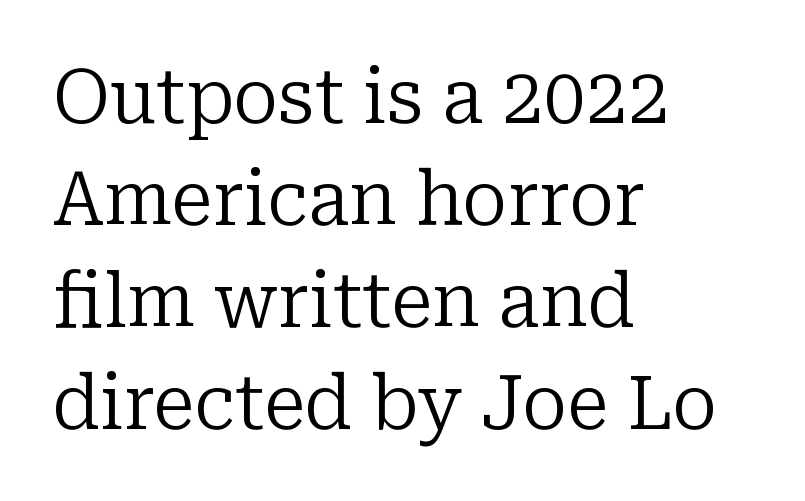
Q: Is the text bold? A: No.
Q: Is the text italic (slanted)? A: No, it is upright.
Q: Is the typeface a serif or a sans-serif typeface? A: Serif.
Q: Is the text underlined? A: No.
Q: How is the paragraph aligned? A: Left-aligned.
Q: Is the spacing between letters normal or unusually wide? A: Normal.
Q: Is the spacing between lines tight, normal or loose? A: Normal.
Q: Width (condensed, normal, or wide)? A: Normal.
Q: Stroke contrast? A: Low.
Q: x-height? A: Medium.
Q: Monospaced? A: No.
